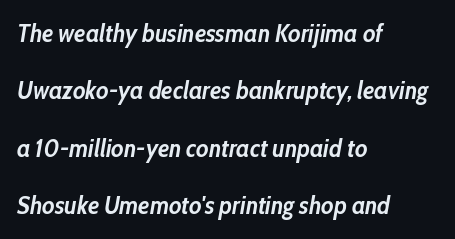
The image shows 25 px bold type, italic (leaning right); set left-aligned, loose line spacing (2.3x), normal letter spacing, not underlined.
